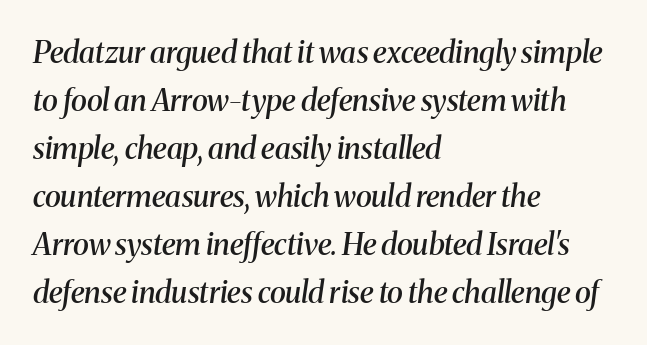
The passage shown is typed in a proportional face where columns would drift. Regarding serifs, this sample has them. Compared with a centered layout, this one pins lines to the left instead. Successive baselines arrive at the customary interval.
